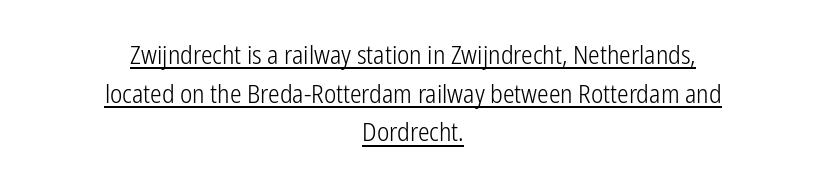
{"italic": "no", "bold": "no", "underline": "yes", "align": "center", "line_spacing": "normal", "line_spacing_ratio": 1.49, "letter_spacing": "normal", "letter_spacing_em": 0.0, "glyph_px": 26}
